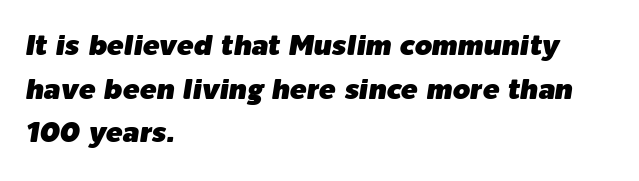
{"italic": "yes", "lean": "right", "slant_degrees": 9, "width": "normal", "stroke_contrast": "low", "x_height": "medium", "monospaced": "no", "underline": "no", "align": "left", "line_spacing": "normal", "line_spacing_ratio": 1.56, "letter_spacing": "normal", "letter_spacing_em": 0.0, "glyph_px": 28}
